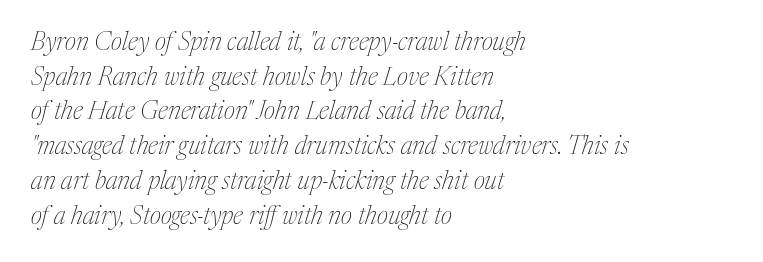
The image shows 25 px text type, italic (leaning right); set left-aligned, normal line spacing (1.39x), normal letter spacing, not underlined.
